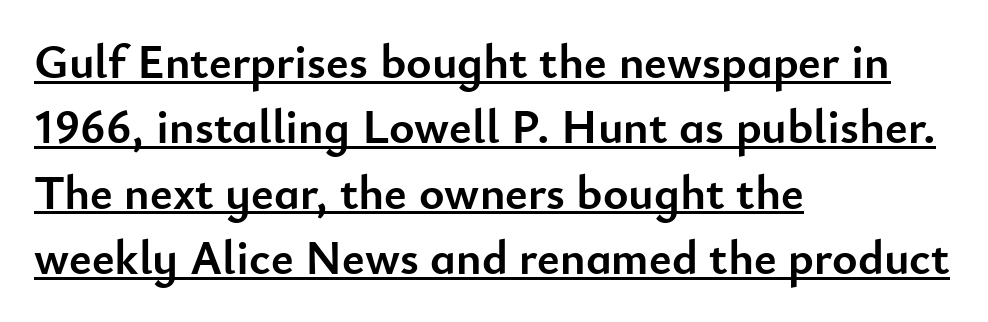
Q: Is the text bold? A: Yes.
Q: Is the text italic (slanted)? A: No, it is upright.
Q: Is the typeface a serif or a sans-serif typeface? A: Sans-serif.
Q: Is the text underlined? A: Yes.
Q: How is the paragraph aligned? A: Left-aligned.
Q: Is the spacing between letters normal or unusually wide? A: Normal.
Q: Is the spacing between lines tight, normal or loose? A: Normal.
Q: Width (condensed, normal, or wide)? A: Normal.
Q: Stroke contrast? A: Low.
Q: x-height? A: Small.
Q: Monospaced? A: No.
